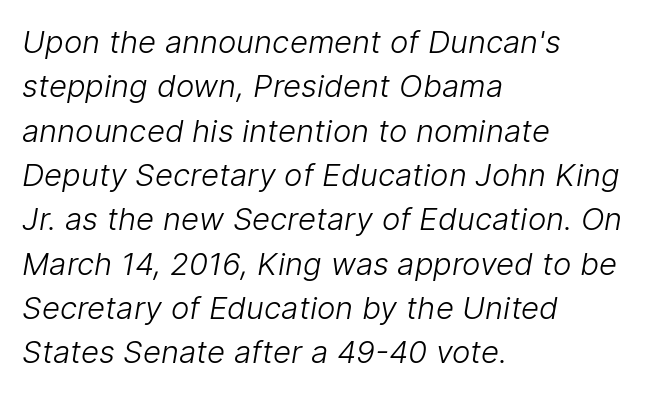
{"serif": "no", "bold": "no", "weight": "light", "width": "normal", "stroke_contrast": "low", "x_height": "medium", "monospaced": "no", "underline": "no", "align": "left", "line_spacing": "normal", "line_spacing_ratio": 1.43, "letter_spacing": "normal", "letter_spacing_em": 0.0, "glyph_px": 31}
